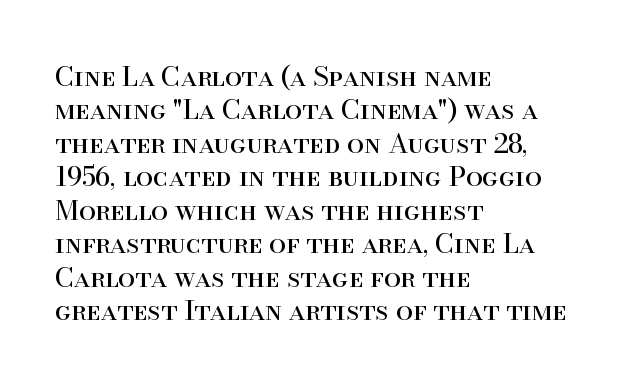
{"italic": "no", "bold": "no", "underline": "no", "align": "left", "line_spacing_ratio": 1.24, "letter_spacing": "normal", "letter_spacing_em": 0.0, "glyph_px": 27}
